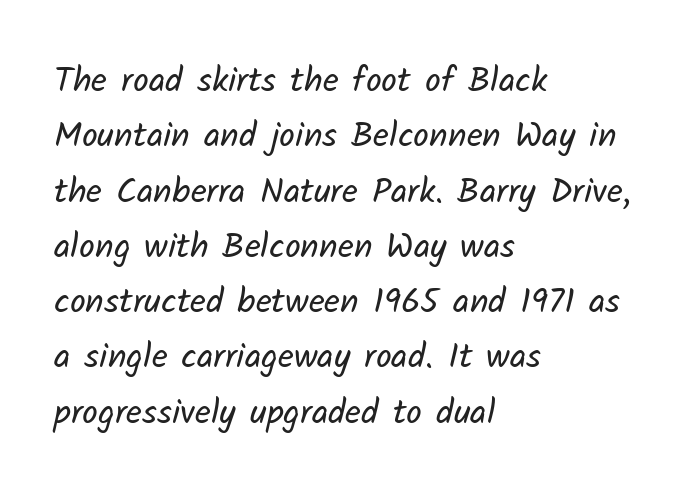
{"serif": "no", "bold": "no", "weight": "regular", "width": "normal", "stroke_contrast": "low", "x_height": "medium", "monospaced": "no", "underline": "no", "align": "left", "line_spacing": "normal", "line_spacing_ratio": 1.58, "letter_spacing": "normal", "letter_spacing_em": 0.0, "glyph_px": 35}
